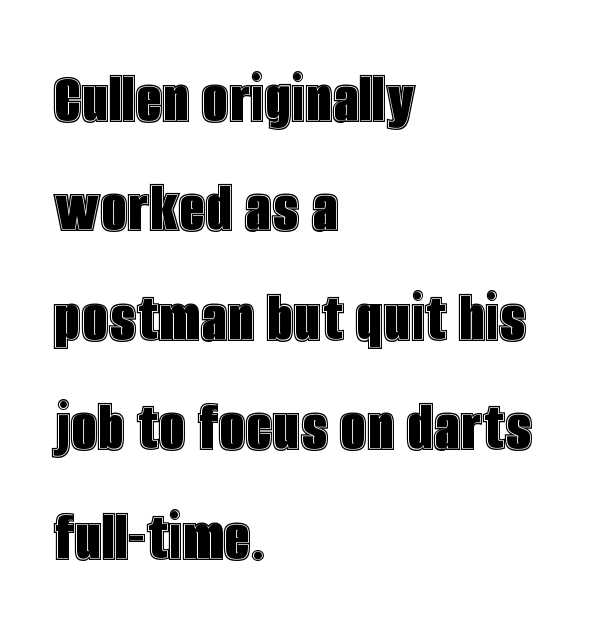
{"italic": "no", "width": "condensed", "x_height": "large", "monospaced": "no", "underline": "no", "align": "left", "line_spacing": "normal", "line_spacing_ratio": 1.44, "letter_spacing": "normal", "letter_spacing_em": 0.0, "glyph_px": 76}
